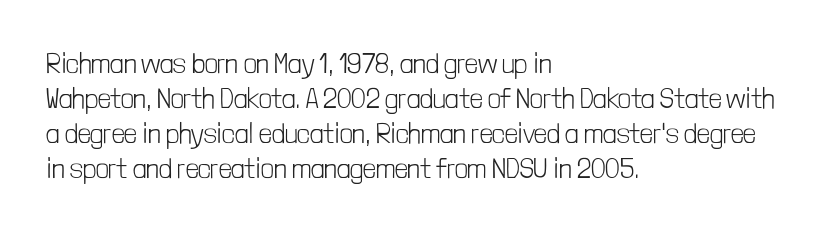
{"serif": "no", "italic": "no", "bold": "no", "weight": "light", "width": "condensed", "stroke_contrast": "low", "x_height": "medium", "monospaced": "no", "underline": "no", "align": "left", "line_spacing": "normal", "line_spacing_ratio": 1.25, "letter_spacing": "normal", "letter_spacing_em": 0.0, "glyph_px": 28}
